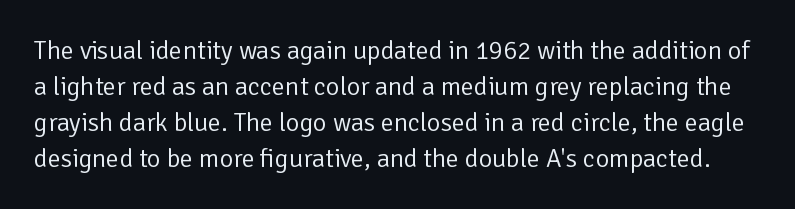
Summary of weight: not heavy and not bold. Just letters on the line, the space beneath them empty. Default kerning and tracking; the words read as compact shapes. Notice how descenders clear the ascenders below comfortably — that's standard leading. The typography opts for an upright posture over an oblique one.
